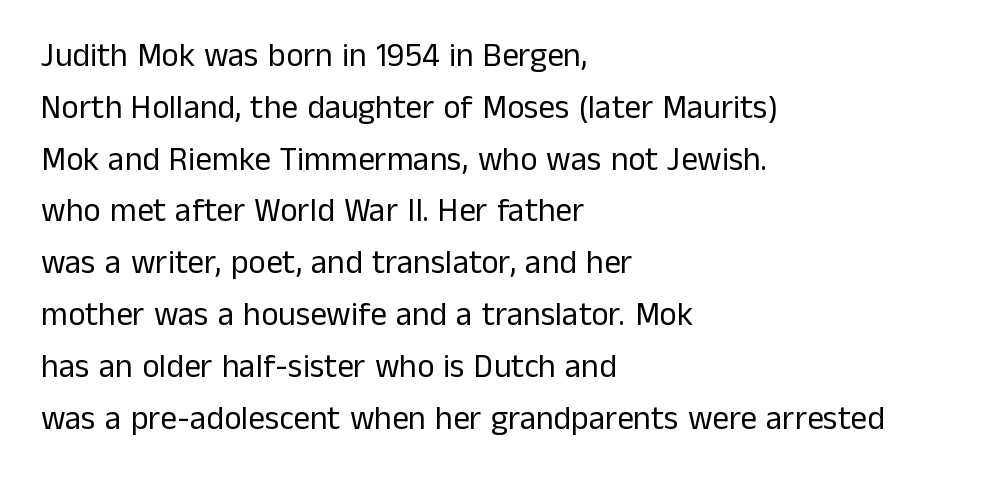
The image shows 33 px regular-weight sans-serif type, upright; set left-aligned, normal line spacing (1.57x), normal letter spacing, not underlined; low stroke contrast and a medium x-height.
